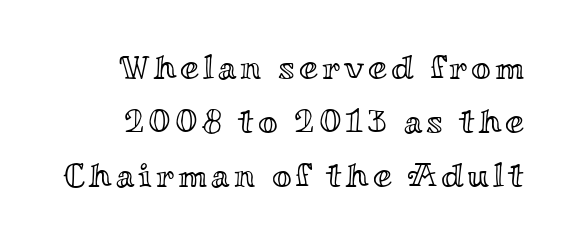
The image shows 34 px wide type, upright; set right-aligned, normal line spacing (1.59x), not underlined; a small x-height.
